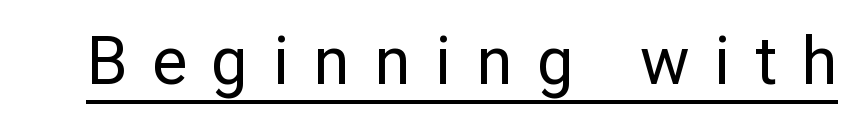
The image shows 66 px regular-weight sans-serif type, upright; set unusually wide letter spacing (+0.37 em), underlined; low stroke contrast and a medium x-height.
